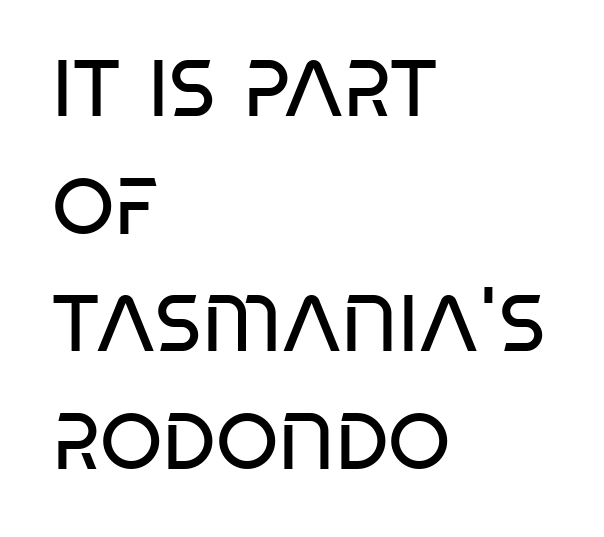
{"serif": "no", "italic": "no", "bold": "no", "weight": "regular", "width": "condensed", "stroke_contrast": "low", "x_height": "large", "monospaced": "no", "underline": "no", "align": "left", "line_spacing": "normal", "line_spacing_ratio": 1.47, "letter_spacing": "normal", "letter_spacing_em": 0.0, "glyph_px": 80}
